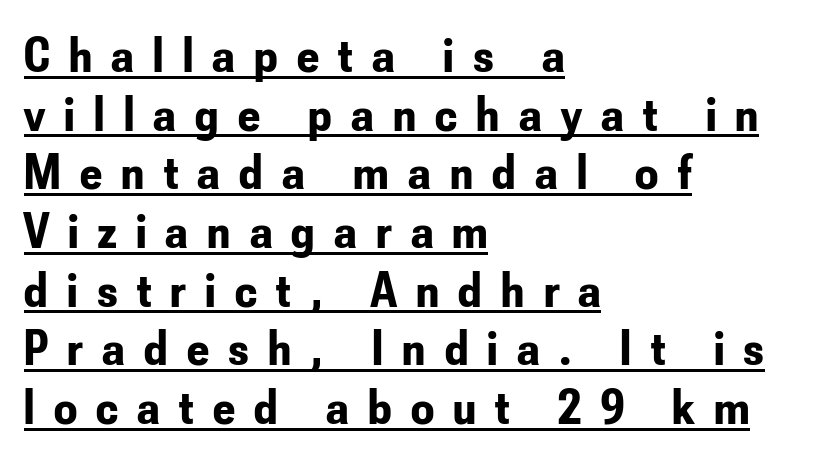
Q: Is the text bold? A: Yes.
Q: Is the text italic (slanted)? A: No, it is upright.
Q: Is the typeface a serif or a sans-serif typeface? A: Sans-serif.
Q: Is the text underlined? A: Yes.
Q: How is the paragraph aligned? A: Left-aligned.
Q: Is the spacing between letters normal or unusually wide? A: Unusually wide.
Q: Is the spacing between lines tight, normal or loose? A: Tight.
Q: Width (condensed, normal, or wide)? A: Condensed.
Q: Stroke contrast? A: Low.
Q: x-height? A: Small.
Q: Monospaced? A: No.
